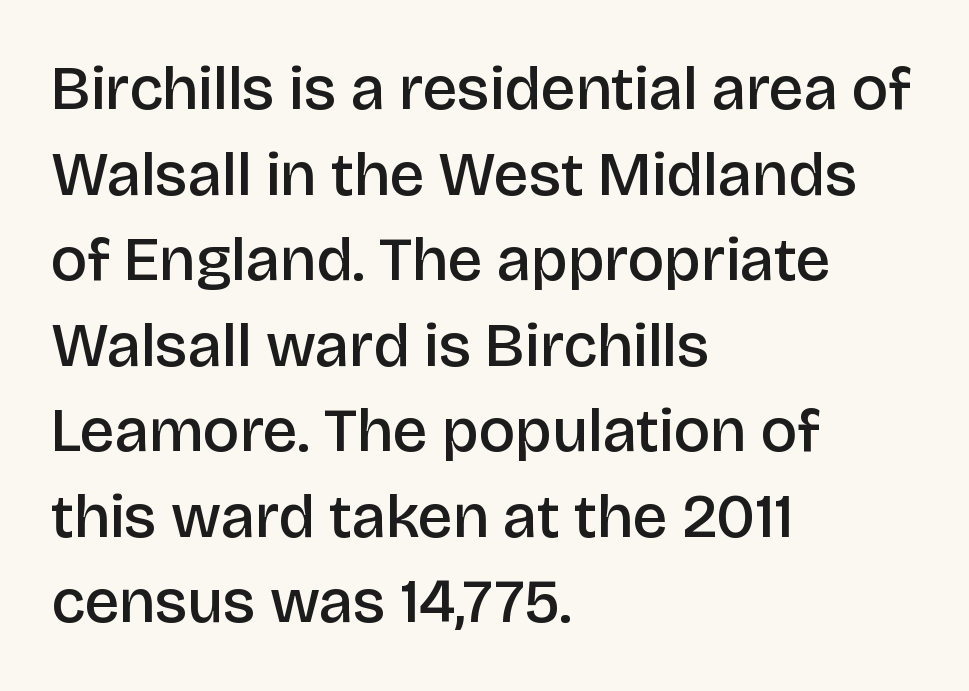
Note the varied advance widths — an 'i' is clearly narrower than an 'm'. Caption: semibold face, moderately heavy strokes. These lines stack with their left ends in a neat column. What stands out about the letter spacing? Nothing — it is the standard amount.
